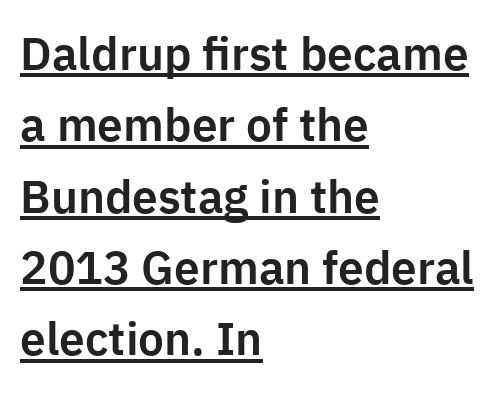
The image shows 46 px sans-serif type, upright; set left-aligned, normal line spacing (1.55x), normal letter spacing, underlined; low stroke contrast and a medium x-height.
